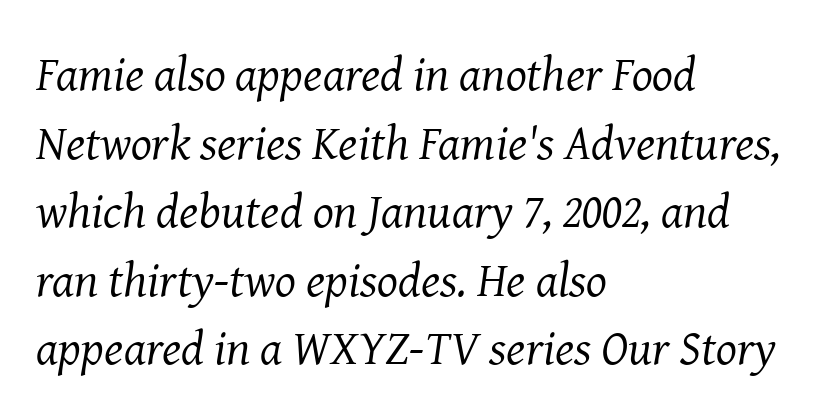
The image shows 49 px regular-weight serif type, italic (leaning right); set left-aligned, normal line spacing (1.4x), normal letter spacing, not underlined; medium stroke contrast and a medium x-height.
